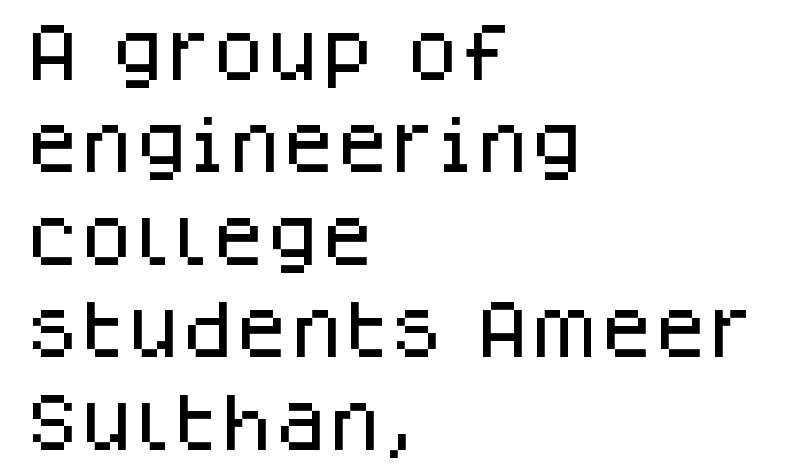
{"serif": "no", "italic": "no", "width": "normal", "stroke_contrast": "low", "x_height": "large", "monospaced": "no", "underline": "no", "align": "left", "line_spacing": "normal", "line_spacing_ratio": 1.49, "letter_spacing": "normal", "letter_spacing_em": 0.0, "glyph_px": 62}
